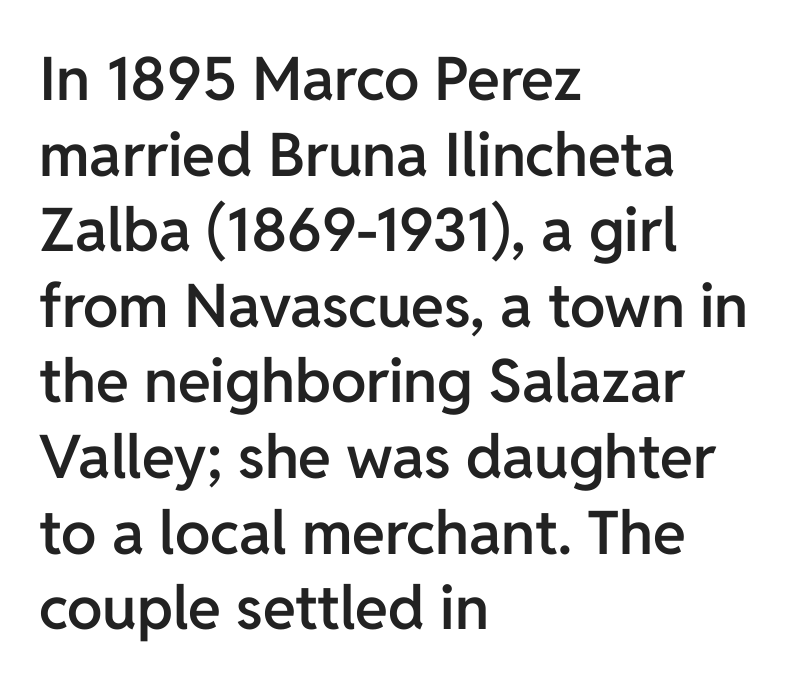
The image shows 60 px semibold sans-serif type, upright; set left-aligned, normal line spacing (1.26x), normal letter spacing, not underlined; low stroke contrast and a medium x-height.
